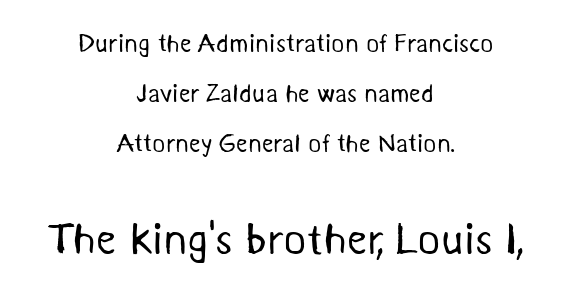
Q: Is the text bold? A: No.
Q: Is the typeface a serif or a sans-serif typeface? A: Sans-serif.
Q: Is the text underlined? A: No.
Q: How is the paragraph aligned? A: Centered.
Q: Is the spacing between letters normal or unusually wide? A: Normal.
Q: Is the spacing between lines tight, normal or loose? A: Loose.
Q: Which block of text is set in a larger size, the first (top) or the second (bottom)? A: The second (bottom) one.
Q: Width (condensed, normal, or wide)? A: Normal.
Q: Stroke contrast? A: Medium.
Q: x-height? A: Medium.
Q: Monospaced? A: No.
